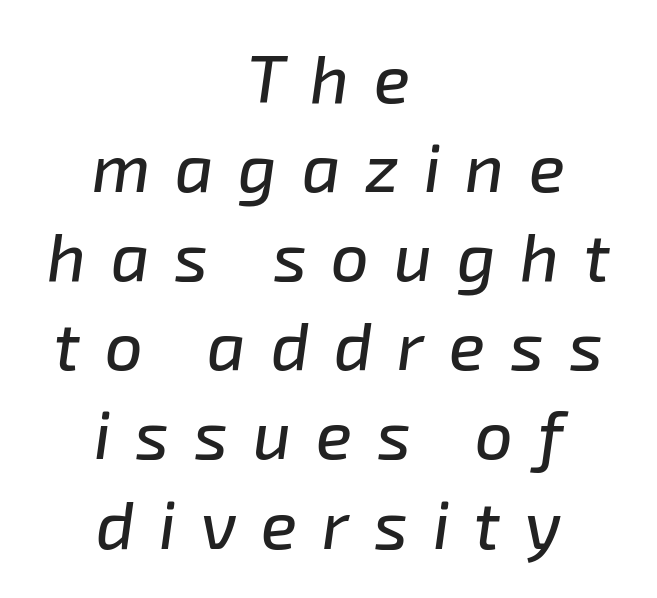
The tracking reads as deliberately expanded to a designer's eye. Rendered with sloped, italic letterforms. The passage shown is not underscored anywhere. The designer left line spacing at the default.
